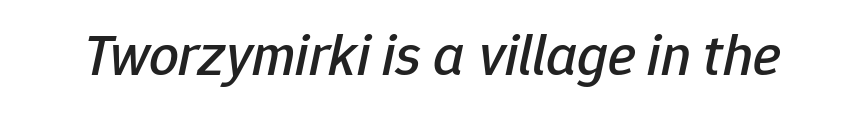
{"italic": "yes", "lean": "right", "slant_degrees": 12, "width": "normal", "stroke_contrast": "low", "x_height": "medium", "monospaced": "no", "underline": "no", "letter_spacing": "normal", "letter_spacing_em": 0.0, "glyph_px": 59}
